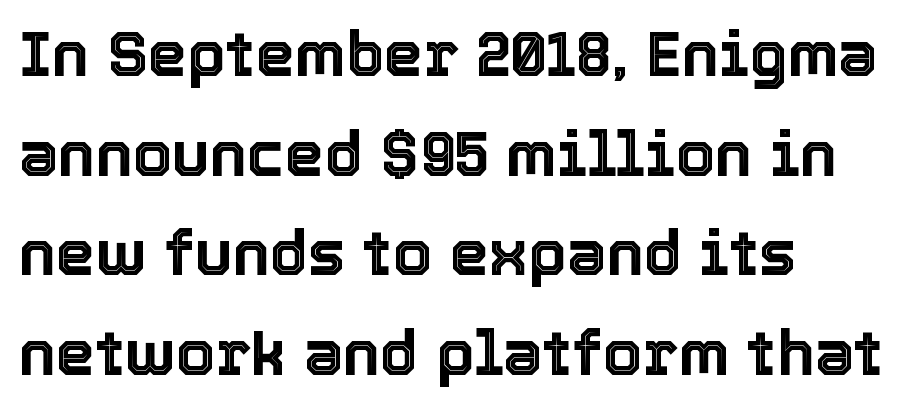
The image shows 63 px text type, upright; set left-aligned, normal line spacing (1.58x), normal letter spacing, not underlined; a medium x-height.
